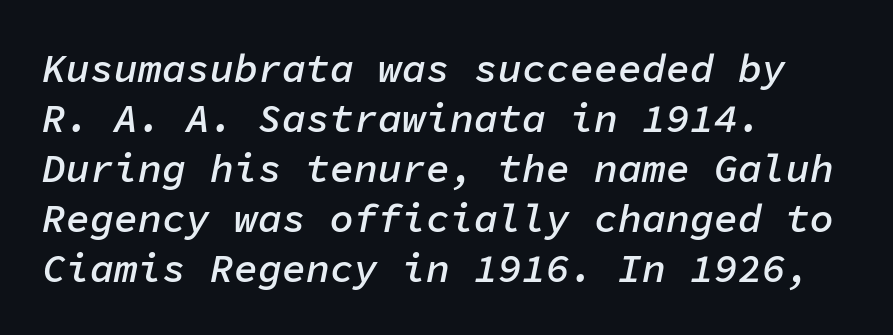
The image shows 40 px semibold type, italic (leaning right), monospaced; set left-aligned, normal line spacing (1.25x), normal letter spacing, not underlined; low stroke contrast and a medium x-height.
